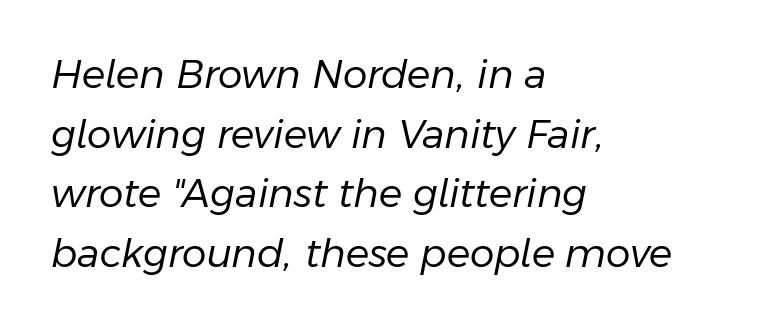
{"italic": "yes", "lean": "right", "slant_degrees": 11, "bold": "no", "weight": "regular", "width": "normal", "stroke_contrast": "low", "x_height": "medium", "monospaced": "no", "underline": "no", "align": "left", "line_spacing": "normal", "line_spacing_ratio": 1.53, "letter_spacing": "normal", "letter_spacing_em": 0.0, "glyph_px": 39}
